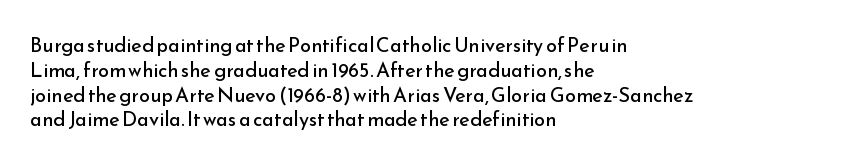
Each stroke keeps to a modest, everyday thickness or less. The type is set solid horizontally, with unmodified tracking. Italic: no, the glyphs are upright roman. In CSS terms this would be text-align: left.
